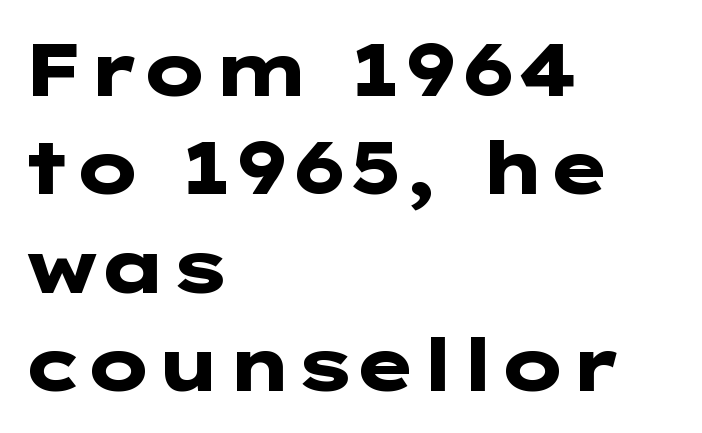
Q: Is the text bold? A: Yes.
Q: Is the text italic (slanted)? A: No, it is upright.
Q: Is the typeface a serif or a sans-serif typeface? A: Sans-serif.
Q: Is the text underlined? A: No.
Q: How is the paragraph aligned? A: Left-aligned.
Q: Is the spacing between letters normal or unusually wide? A: Normal.
Q: Is the spacing between lines tight, normal or loose? A: Normal.
Q: Width (condensed, normal, or wide)? A: Wide.
Q: Stroke contrast? A: Low.
Q: x-height? A: Medium.
